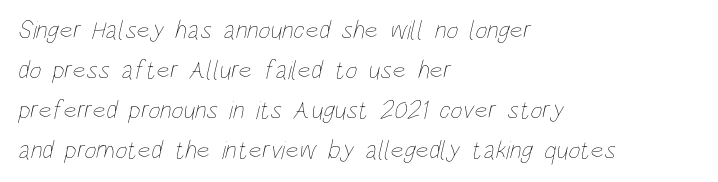
Compared with typical body copy, the letter spacing here is the same. Any mark beneath the type? The region is blank. The characters are drawn with everyday or finer stroke widths. Left-aligned paragraph, ragged on the right. Whoever set this chose a conventional vertical rhythm.
